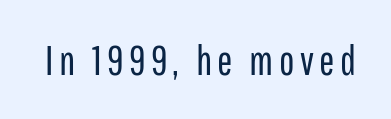
The image shows 41 px regular-weight, condensed sans-serif type, upright; set not underlined; low stroke contrast and a medium x-height.
